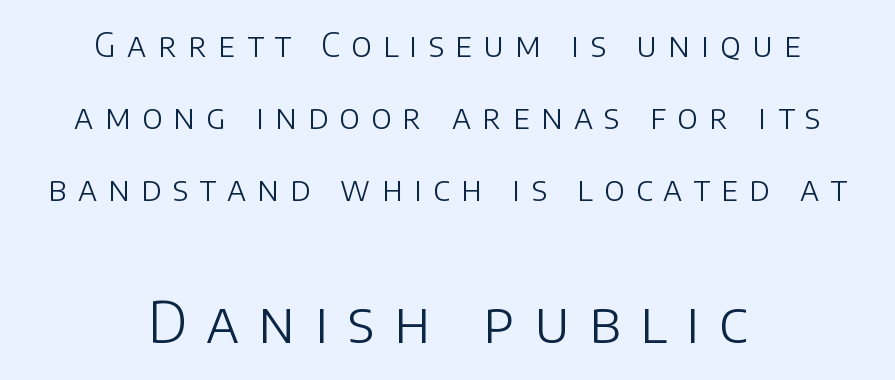
Q: Is the text bold? A: No.
Q: Is the text italic (slanted)? A: No, it is upright.
Q: Is the typeface a serif or a sans-serif typeface? A: Sans-serif.
Q: Is the text underlined? A: No.
Q: How is the paragraph aligned? A: Centered.
Q: Is the spacing between letters normal or unusually wide? A: Unusually wide.
Q: Is the spacing between lines tight, normal or loose? A: Loose.
Q: Which block of text is set in a larger size, the first (top) or the second (bottom)? A: The second (bottom) one.
Q: Width (condensed, normal, or wide)? A: Normal.
Q: Stroke contrast? A: Low.
Q: x-height? A: Large.
Q: Monospaced? A: No.
